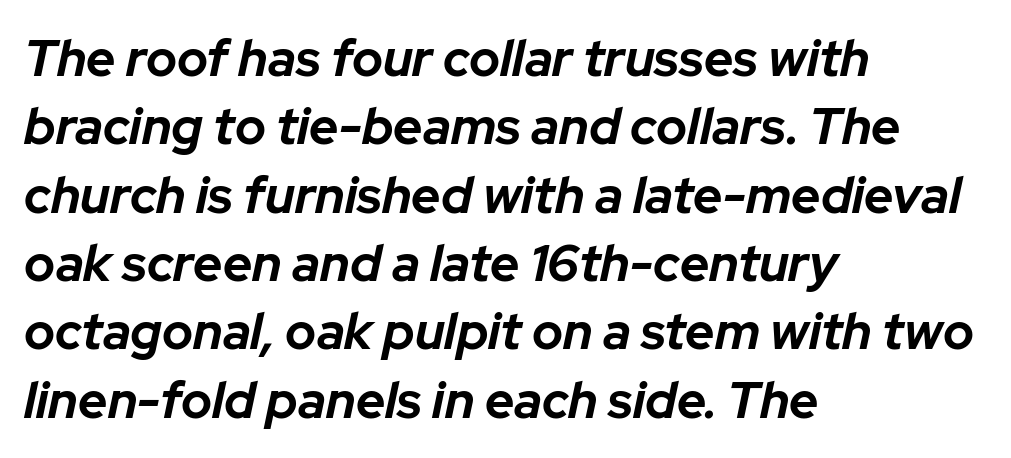
The image shows 51 px bold type, italic (leaning right); set left-aligned, normal line spacing (1.34x), normal letter spacing, not underlined; low stroke contrast and a medium x-height.
